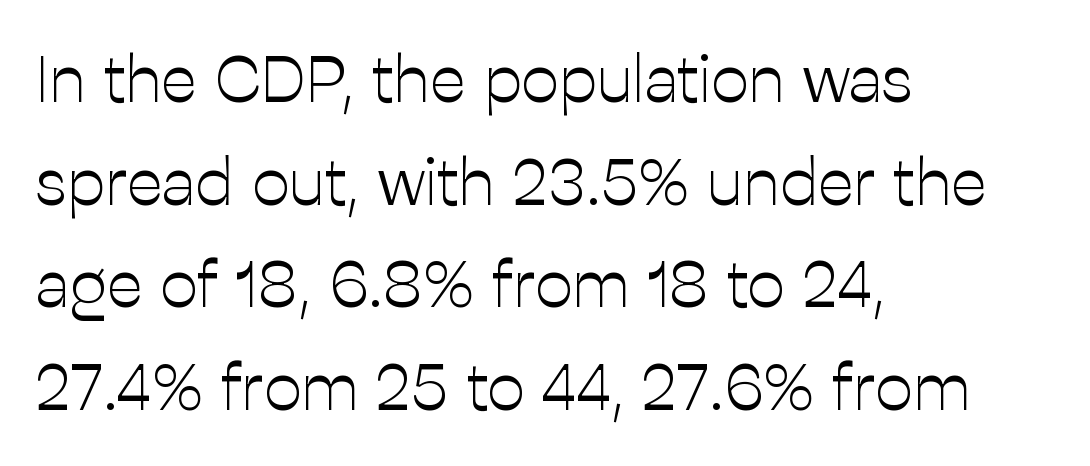
The passage shown is typeset with a sans-serif family. The compositor pushed each line to the left boundary. The glyphs are unaccompanied by any horizontal stroke below them. The letterforms sit at book weight or below. Rows of type keep a routine distance in the vertical direction. Look at the tracking — it's just the regular setting, nothing added.
